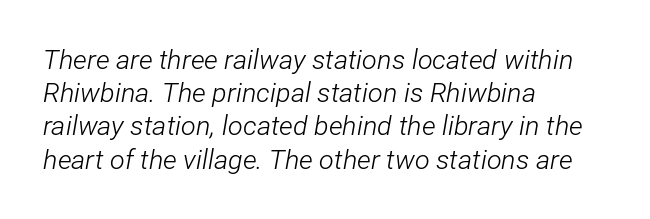
The image shows 27 px text type, italic (leaning right); set left-aligned, line spacing 1.23x, normal letter spacing, not underlined.
